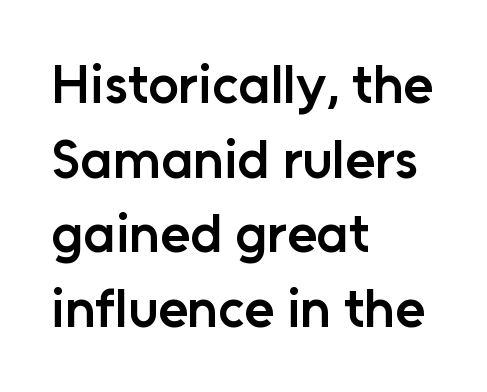
Q: Is the text bold? A: Semi-bold.
Q: Is the text italic (slanted)? A: No, it is upright.
Q: Is the typeface a serif or a sans-serif typeface? A: Sans-serif.
Q: Is the text underlined? A: No.
Q: How is the paragraph aligned? A: Left-aligned.
Q: Is the spacing between letters normal or unusually wide? A: Normal.
Q: Is the spacing between lines tight, normal or loose? A: Normal.
Q: Width (condensed, normal, or wide)? A: Normal.
Q: Stroke contrast? A: Low.
Q: x-height? A: Medium.
Q: Monospaced? A: No.
